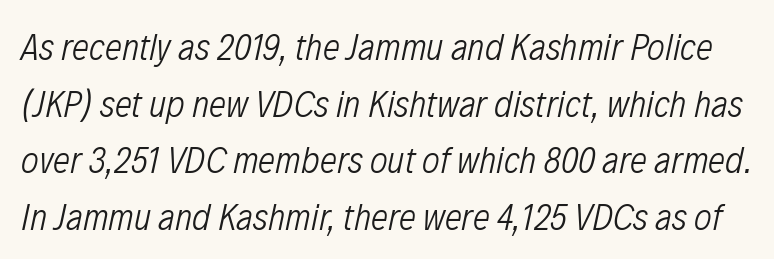
{"italic": "yes", "lean": "right", "slant_degrees": 12, "bold": "no", "weight": "light", "width": "condensed", "stroke_contrast": "low", "x_height": "medium", "monospaced": "no", "underline": "no", "line_spacing": "normal", "line_spacing_ratio": 1.49, "letter_spacing": "normal", "letter_spacing_em": 0.0, "glyph_px": 38}
